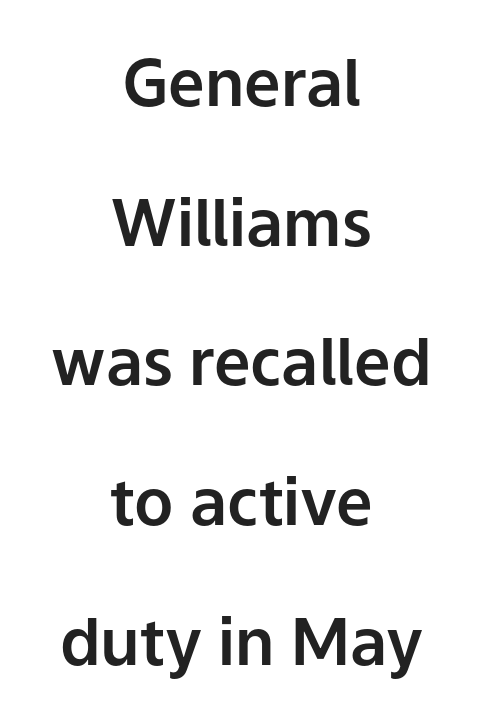
{"serif": "no", "italic": "no", "width": "normal", "stroke_contrast": "low", "x_height": "medium", "monospaced": "no", "underline": "no", "align": "center", "line_spacing": "loose", "line_spacing_ratio": 2.15, "letter_spacing": "normal", "letter_spacing_em": 0.0, "glyph_px": 65}
